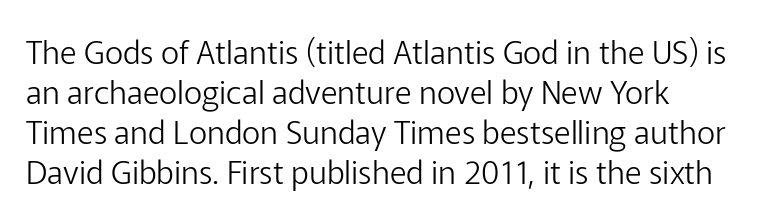
Typeset ragged right — the left edge is the straight one. To sum up the face: it is a sans, with no serifs. Is there much room between lines? A standard amount, neither cramped nor airy. Note the varied advance widths — an 'i' is clearly narrower than an 'm'. The zone under the glyphs is completely vacant.
